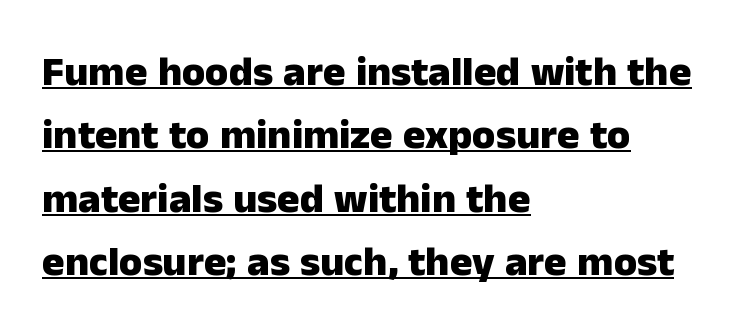
The image shows 42 px heavy sans-serif type, upright; set left-aligned, normal line spacing (1.51x), normal letter spacing, underlined; low stroke contrast and a medium x-height.
